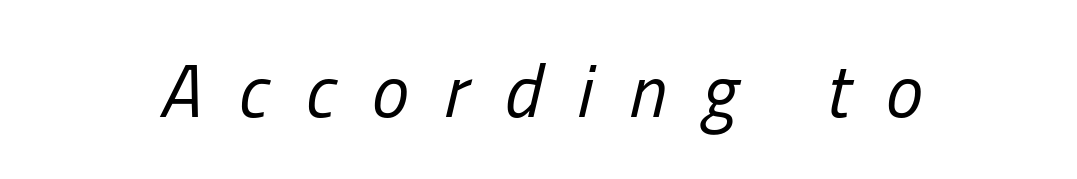
The image shows 75 px regular-weight, condensed type, italic (leaning right); set unusually wide letter spacing (+0.48 em), not underlined; low stroke contrast and a medium x-height.
